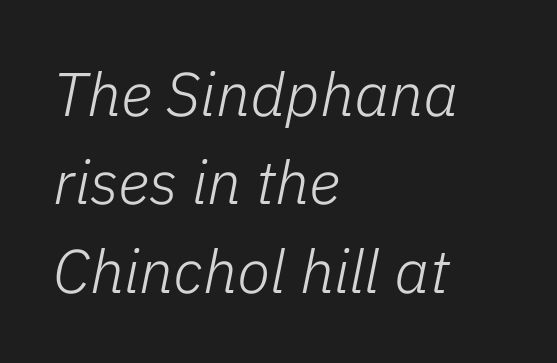
{"italic": "yes", "lean": "right", "slant_degrees": 11, "bold": "no", "weight": "light", "width": "normal", "stroke_contrast": "low", "x_height": "medium", "monospaced": "no", "underline": "no", "align": "left", "line_spacing": "normal", "line_spacing_ratio": 1.45, "letter_spacing": "normal", "letter_spacing_em": 0.0, "glyph_px": 61}
